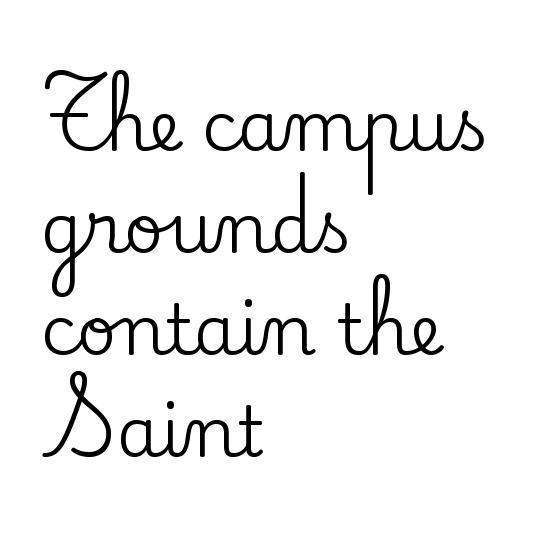
These lines were composed using upright roman letters. In terms of leading, this rendering sits right in the middle. Note the varied advance widths — an 'i' is clearly narrower than an 'm'. The gaps between neighbouring characters are ordinary and unremarkable. The type family on display is of the serif kind. Beneath every word, the page is bare.
